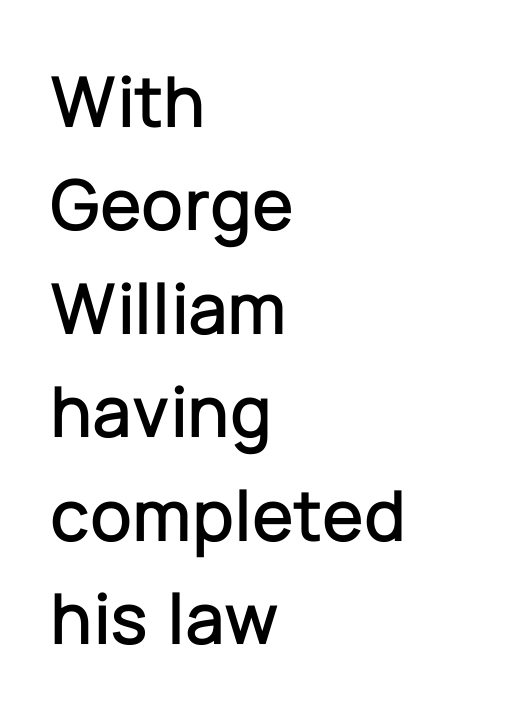
The image shows 75 px sans-serif type, upright; set left-aligned, normal line spacing (1.38x), normal letter spacing, not underlined; low stroke contrast and a medium x-height.
